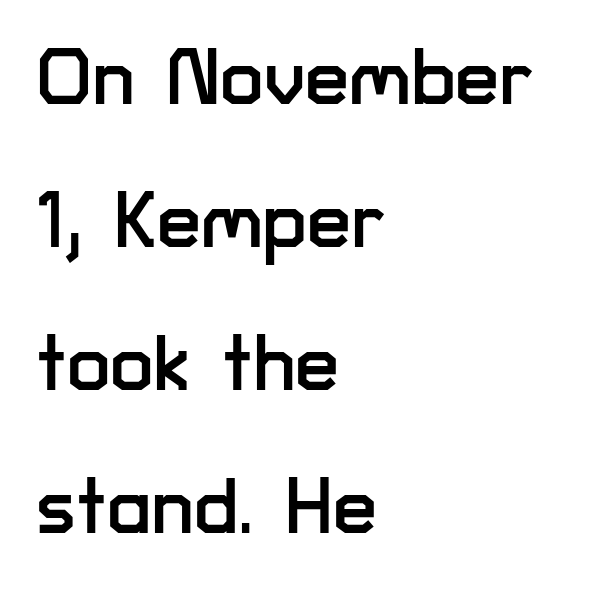
The image shows 79 px sans-serif type, upright; set left-aligned, line spacing 1.81x, normal letter spacing, not underlined; low stroke contrast and a medium x-height.
